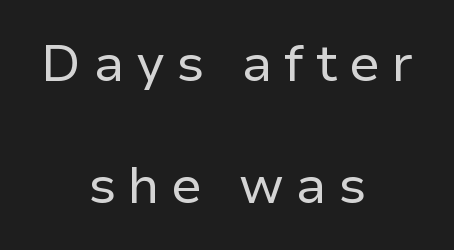
{"serif": "no", "italic": "no", "bold": "no", "weight": "regular", "width": "normal", "stroke_contrast": "low", "x_height": "medium", "monospaced": "no", "underline": "no", "align": "center", "line_spacing": "loose", "line_spacing_ratio": 2.34, "letter_spacing": "wide", "letter_spacing_em": 0.22, "glyph_px": 52}
